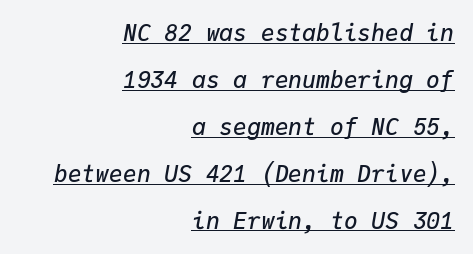
Q: Is the text bold? A: Semi-bold.
Q: Is the text italic (slanted)? A: Yes, it leans right by about 9 degrees.
Q: Is the text underlined? A: Yes.
Q: How is the paragraph aligned? A: Right-aligned.
Q: Is the spacing between letters normal or unusually wide? A: Normal.
Q: Is the spacing between lines tight, normal or loose? A: Loose.
